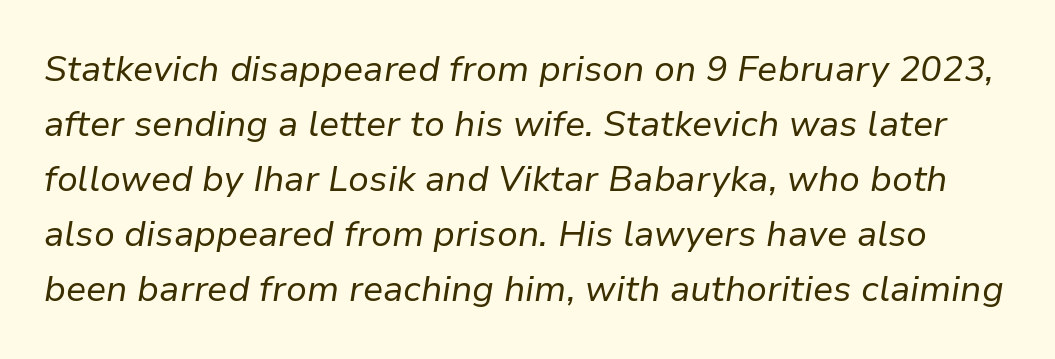
{"italic": "yes", "lean": "right", "slant_degrees": 9, "bold": "no", "weight": "regular", "width": "normal", "stroke_contrast": "low", "x_height": "medium", "monospaced": "no", "underline": "no", "line_spacing": "normal", "line_spacing_ratio": 1.53, "letter_spacing": "normal", "letter_spacing_em": 0.0, "glyph_px": 36}
